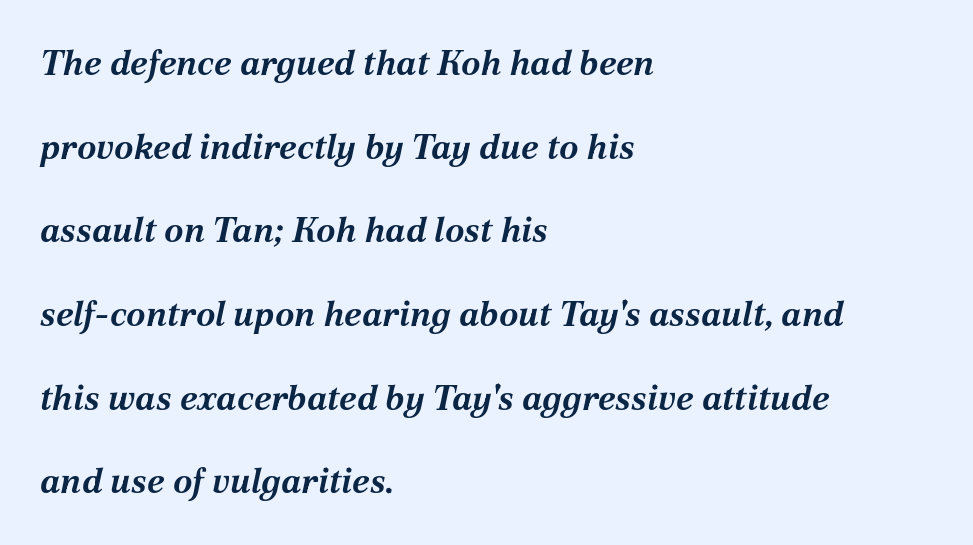
{"italic": "yes", "lean": "right", "slant_degrees": 12, "bold": "yes", "weight": "bold", "width": "normal", "stroke_contrast": "medium", "x_height": "medium", "monospaced": "no", "underline": "no", "align": "left", "line_spacing": "loose", "line_spacing_ratio": 2.39, "letter_spacing": "normal", "letter_spacing_em": 0.0, "glyph_px": 35}
